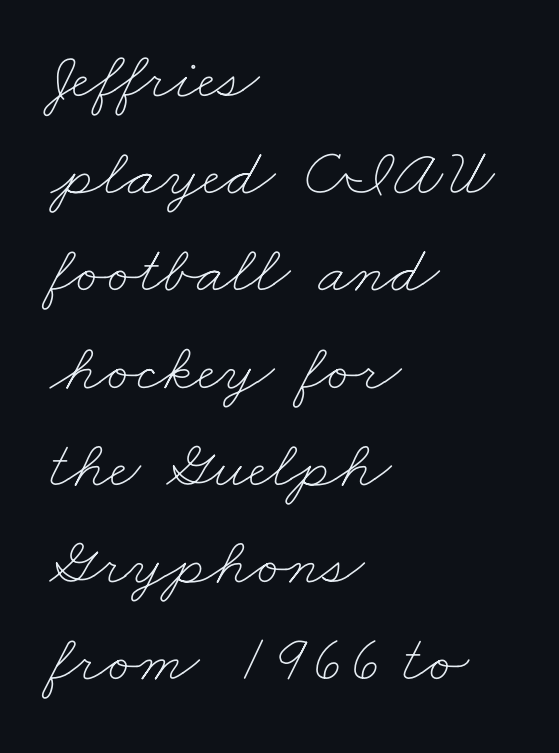
In CSS terms this would be text-align: left. A typesetter would call this proportional, since set widths differ per character. The type is set solid horizontally, with unmodified tracking. Does the leading feel generous? No, just average. Descenders are the only things crossing below the line. Is the type heavy? It reads as light-to-regular instead.
